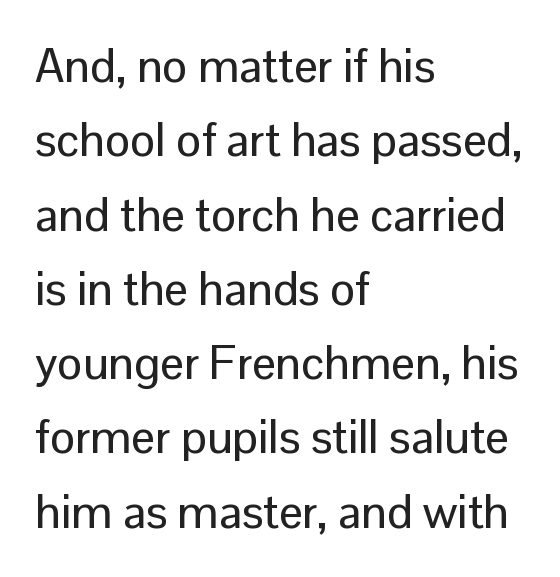
{"serif": "no", "italic": "no", "width": "normal", "stroke_contrast": "low", "x_height": "medium", "monospaced": "no", "underline": "no", "align": "left", "line_spacing": "normal", "line_spacing_ratio": 1.58, "letter_spacing": "normal", "letter_spacing_em": 0.0, "glyph_px": 47}
